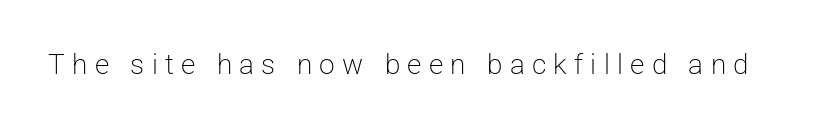
Observe the wide spacing: letters keep a clear distance from each other. Nothing heavy about these letters — not bold at all. Bare-footed words on every line. Every character sits straight up, as roman type does.
